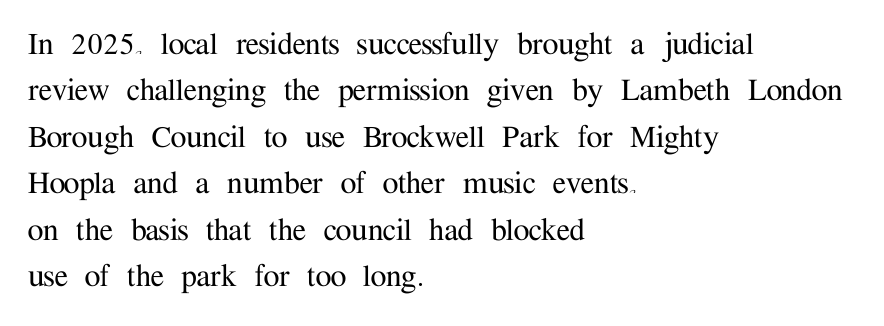
The area under the type is left untouched. Each word holds together tightly as a unit, with standard inter-letter gaps. Do the characters align in a grid? No, the font is proportional. The font's upright variant was chosen for this text. Every row of glyphs begins at an identical x-position on the left. Font category for this specimen: serif.
